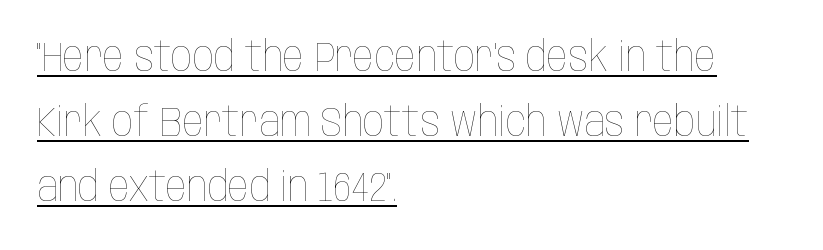
The image shows 42 px thin, condensed type, upright; set left-aligned, normal line spacing (1.55x), normal letter spacing, underlined; low stroke contrast and a large x-height.
